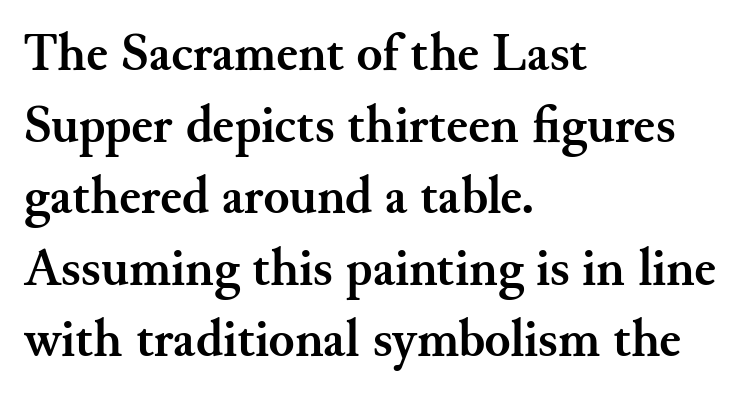
The image shows 53 px semibold serif type, upright; set left-aligned, normal line spacing (1.35x), normal letter spacing, not underlined; medium stroke contrast and a small x-height.
